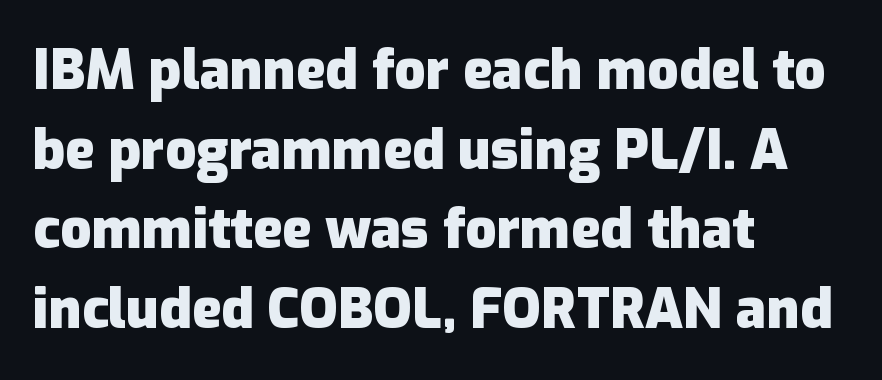
The typesetter chose a ragged-right arrangement here. Check under the words: just untouched page. Between one letter and the next there's only the usual sliver of space. Heavy, bold letterforms.
